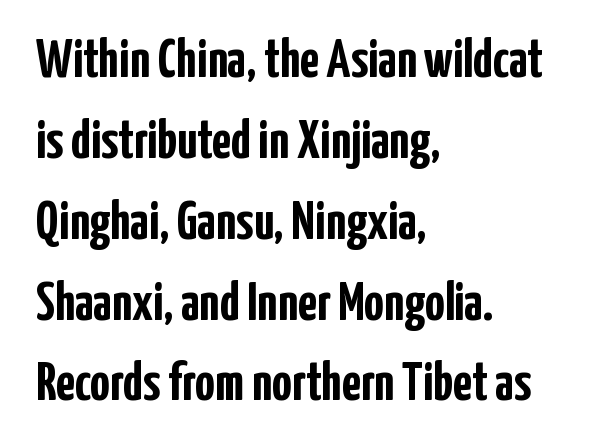
{"serif": "no", "italic": "no", "bold": "yes", "weight": "semibold", "width": "condensed", "stroke_contrast": "low", "x_height": "medium", "monospaced": "no", "underline": "no", "align": "left", "line_spacing": "normal", "line_spacing_ratio": 1.47, "letter_spacing": "normal", "letter_spacing_em": 0.0, "glyph_px": 55}
